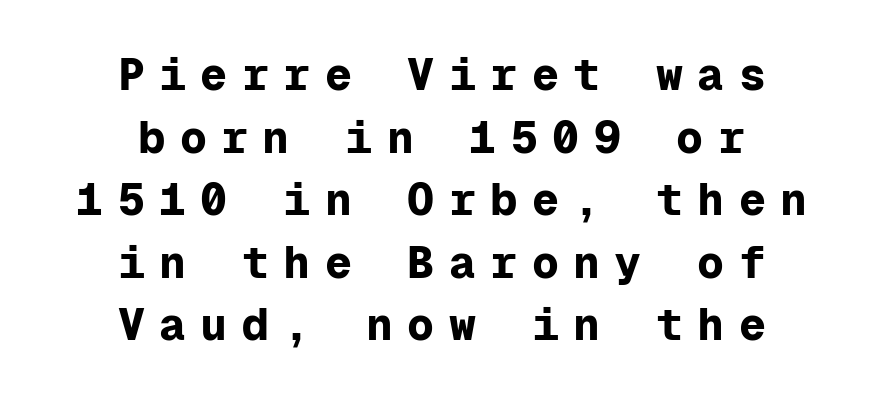
The image shows 45 px bold sans-serif type, upright, monospaced; set centered, normal line spacing (1.39x), unusually wide letter spacing (+0.32 em), not underlined; low stroke contrast and a medium x-height.
